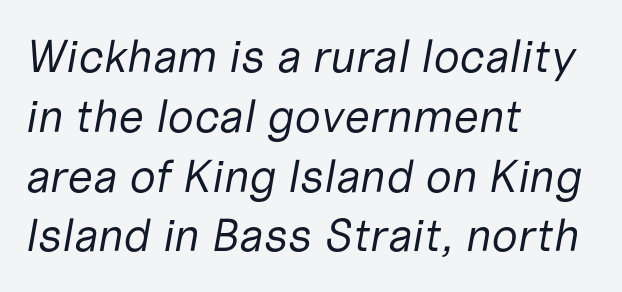
{"italic": "yes", "lean": "right", "slant_degrees": 10, "bold": "no", "weight": "regular", "width": "normal", "stroke_contrast": "low", "x_height": "medium", "monospaced": "no", "underline": "no", "align": "left", "line_spacing": "normal", "line_spacing_ratio": 1.3, "letter_spacing": "normal", "letter_spacing_em": 0.0, "glyph_px": 46}
